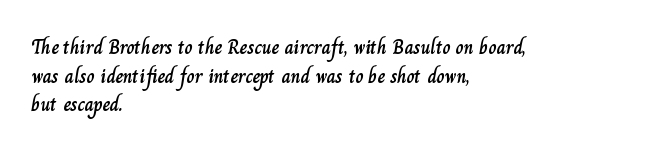
The glyphs are unaccompanied by any horizontal stroke below them. Normally led — the rows are evenly, conventionally spaced. If you drew a ruler down the left edge, every line would touch it. The type is set solid horizontally, with unmodified tracking.
